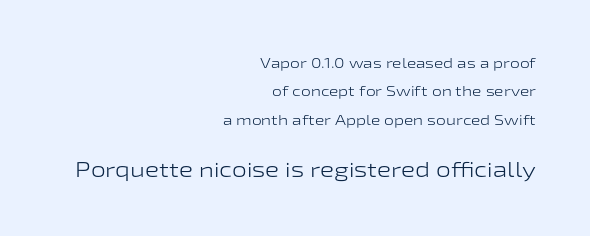
{"italic": "no", "bold": "no", "underline": "no", "align": "right", "line_spacing": "loose", "line_spacing_ratio": 2.02, "letter_spacing": "normal", "letter_spacing_em": 0.0, "larger_block": "second", "size_ratio": 1.5, "glyph_px": 21}
